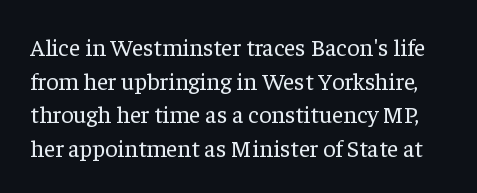
{"italic": "no", "bold": "no", "underline": "no", "line_spacing": "normal", "line_spacing_ratio": 1.4, "letter_spacing": "normal", "letter_spacing_em": 0.0, "glyph_px": 24}
